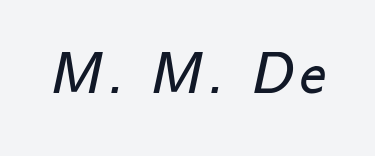
The image shows 59 px regular-weight sans-serif type; set not underlined; low stroke contrast and a small x-height.
